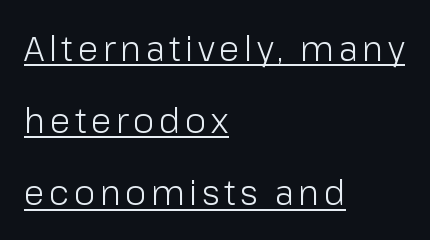
Q: Is the text bold? A: No.
Q: Is the text italic (slanted)? A: No, it is upright.
Q: Is the typeface a serif or a sans-serif typeface? A: Sans-serif.
Q: Is the text underlined? A: Yes.
Q: How is the paragraph aligned? A: Left-aligned.
Q: Is the spacing between lines tight, normal or loose? A: Loose.
Q: Width (condensed, normal, or wide)? A: Normal.
Q: Stroke contrast? A: Low.
Q: x-height? A: Medium.
Q: Monospaced? A: No.
